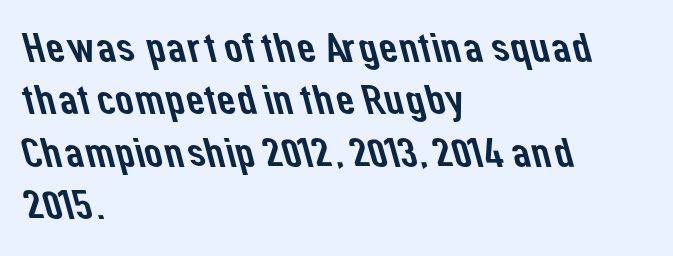
Q: Is the typeface a serif or a sans-serif typeface? A: Sans-serif.
Q: Is the text underlined? A: No.
Q: How is the paragraph aligned? A: Left-aligned.
Q: Is the spacing between letters normal or unusually wide? A: Normal.
Q: Is the spacing between lines tight, normal or loose? A: Normal.
Q: Width (condensed, normal, or wide)? A: Normal.
Q: Stroke contrast? A: Low.
Q: x-height? A: Medium.
Q: Monospaced? A: No.
